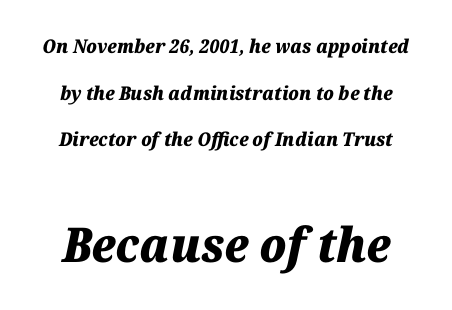
Q: Is the text bold? A: Yes.
Q: Is the text italic (slanted)? A: Yes, it leans right by about 12 degrees.
Q: Is the text underlined? A: No.
Q: Is the spacing between letters normal or unusually wide? A: Normal.
Q: Is the spacing between lines tight, normal or loose? A: Loose.
Q: Which block of text is set in a larger size, the first (top) or the second (bottom)? A: The second (bottom) one.
Q: Width (condensed, normal, or wide)? A: Normal.
Q: Stroke contrast? A: Medium.
Q: x-height? A: Medium.
Q: Monospaced? A: No.
